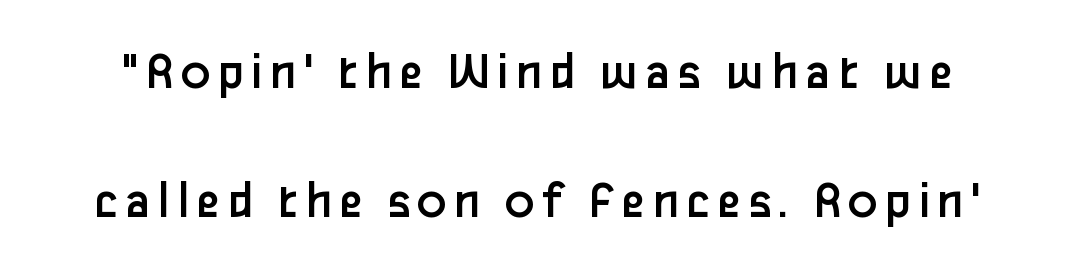
{"serif": "no", "italic": "no", "bold": "no", "weight": "regular", "width": "normal", "stroke_contrast": "low", "x_height": "medium", "monospaced": "no", "underline": "no", "line_spacing": "loose", "line_spacing_ratio": 2.34, "glyph_px": 55}
